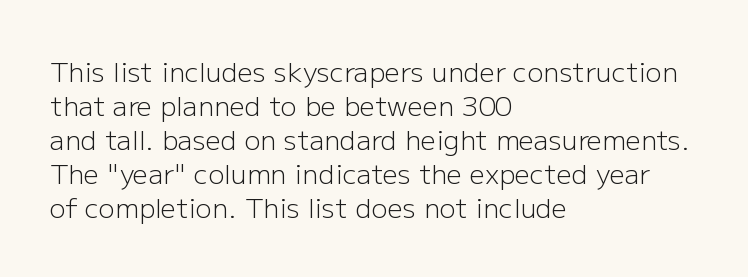
Vertically, the passage feels balanced, rows spaced as you'd expect. The strip under each line holds only bare page. Weight: in the light-to-regular range. Glyph-to-glyph distance matches everyday printed text.
